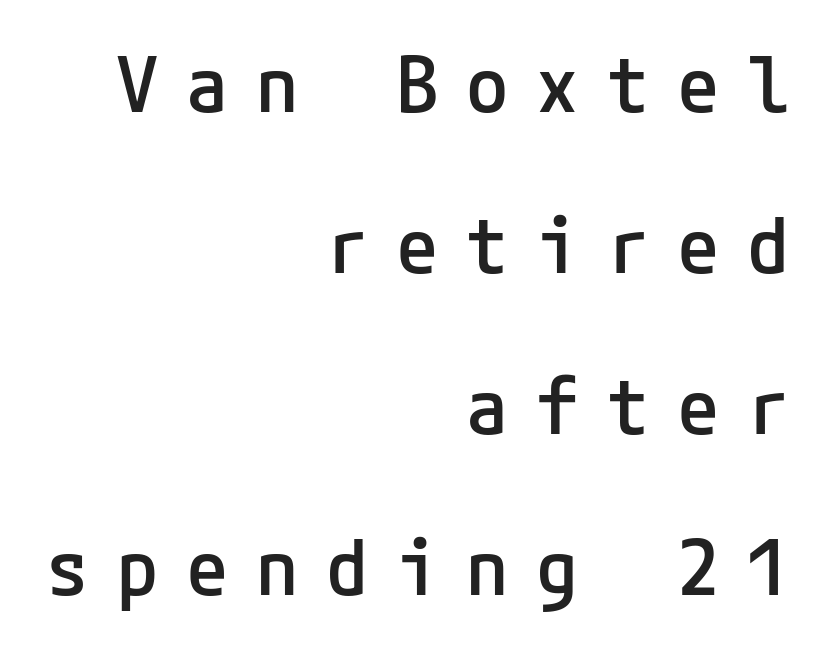
Q: Is the text bold? A: Semi-bold.
Q: Is the text italic (slanted)? A: No, it is upright.
Q: Is the typeface a serif or a sans-serif typeface? A: Sans-serif.
Q: Is the text underlined? A: No.
Q: How is the paragraph aligned? A: Right-aligned.
Q: Is the spacing between letters normal or unusually wide? A: Unusually wide.
Q: Is the spacing between lines tight, normal or loose? A: Loose.
Q: Width (condensed, normal, or wide)? A: Normal.
Q: Stroke contrast? A: Low.
Q: x-height? A: Medium.
